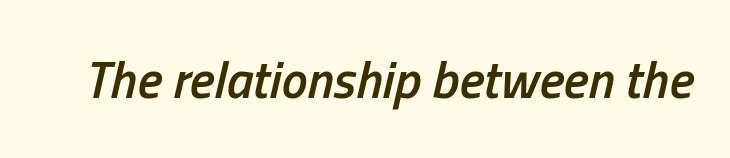
Q: Is the text bold? A: Semi-bold.
Q: Is the text italic (slanted)? A: Yes, it leans right by about 13 degrees.
Q: Is the text underlined? A: No.
Q: Is the spacing between letters normal or unusually wide? A: Normal.
Q: Width (condensed, normal, or wide)? A: Condensed.
Q: Stroke contrast? A: Low.
Q: x-height? A: Medium.
Q: Monospaced? A: No.
